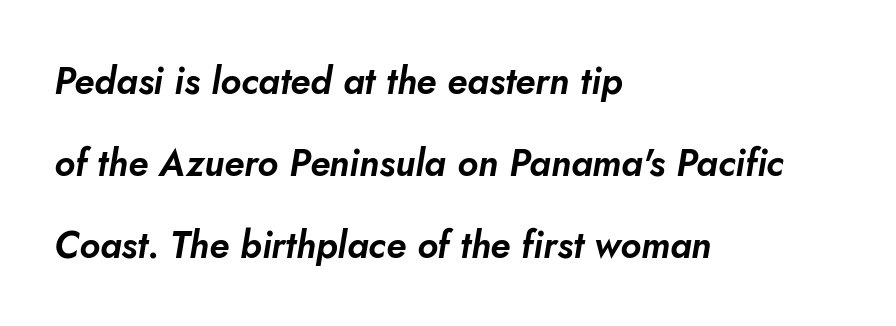
{"italic": "yes", "lean": "right", "slant_degrees": 10, "width": "normal", "stroke_contrast": "low", "x_height": "small", "monospaced": "no", "underline": "no", "align": "left", "line_spacing": "loose", "line_spacing_ratio": 2.21, "letter_spacing": "normal", "letter_spacing_em": 0.0, "glyph_px": 37}
